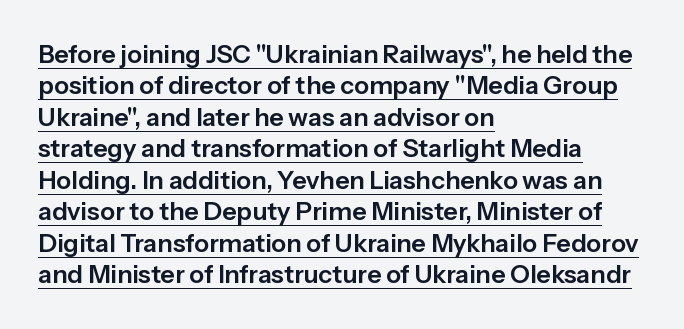
Typeset ragged right — the left edge is the straight one. The block of text has a typical density, with ordinary space between rows. This sample uses plain, unmodified letter spacing. The letters stand upright; this is a roman face. Notice how a bar underscores the lettering throughout.
